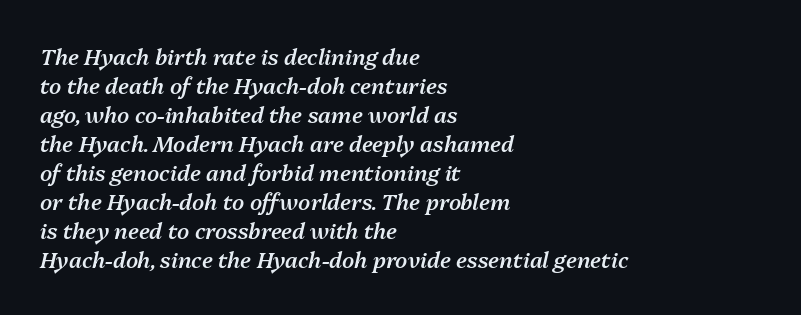
Horizontal alignment here is leftward, the default for most running prose. Quick note: interline space is typical. Tracking value appears to be zero — textbook default spacing. The passage shown is semibold, sitting just below true bold. Unmarked baselines from the first word to the last.
